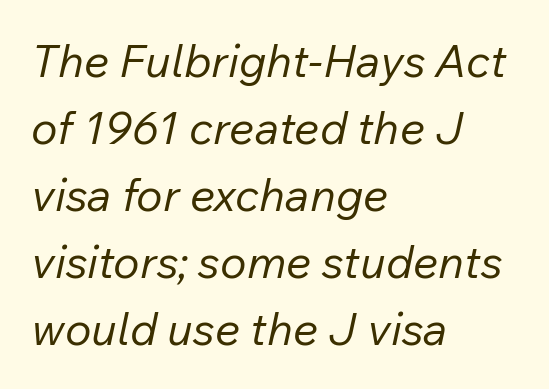
Q: Is the text bold? A: No.
Q: Is the text italic (slanted)? A: Yes, it leans right by about 12 degrees.
Q: Is the text underlined? A: No.
Q: How is the paragraph aligned? A: Left-aligned.
Q: Is the spacing between letters normal or unusually wide? A: Normal.
Q: Is the spacing between lines tight, normal or loose? A: Normal.
Q: Width (condensed, normal, or wide)? A: Normal.
Q: Stroke contrast? A: Low.
Q: x-height? A: Medium.
Q: Monospaced? A: No.
